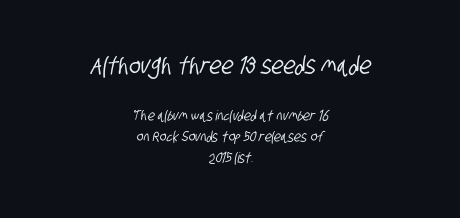
Each row of text sits above clean, open space. The earlier block is typeset at a bigger size than the later block. Glyph-to-glyph distance matches everyday printed text. Both edges are ragged and mirror each other, which tells us the setting is centered. A typesetter would call this leading conventional body-copy spacing.
